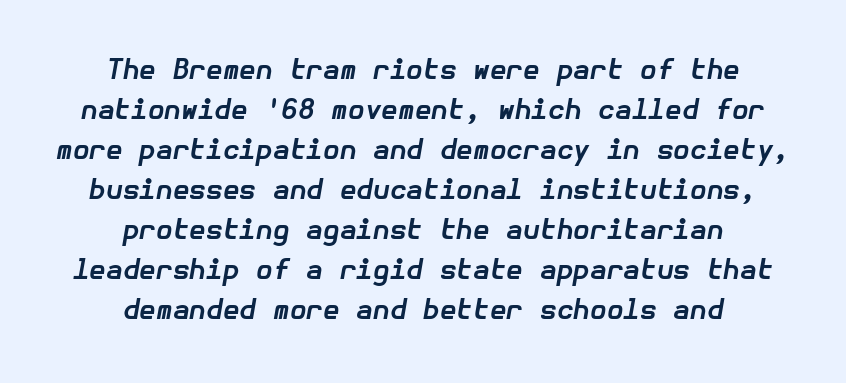
{"italic": "yes", "lean": "right", "slant_degrees": 10, "bold": "yes", "underline": "no", "align": "center", "line_spacing": "normal", "line_spacing_ratio": 1.48, "letter_spacing": "normal", "letter_spacing_em": 0.0, "glyph_px": 27}
